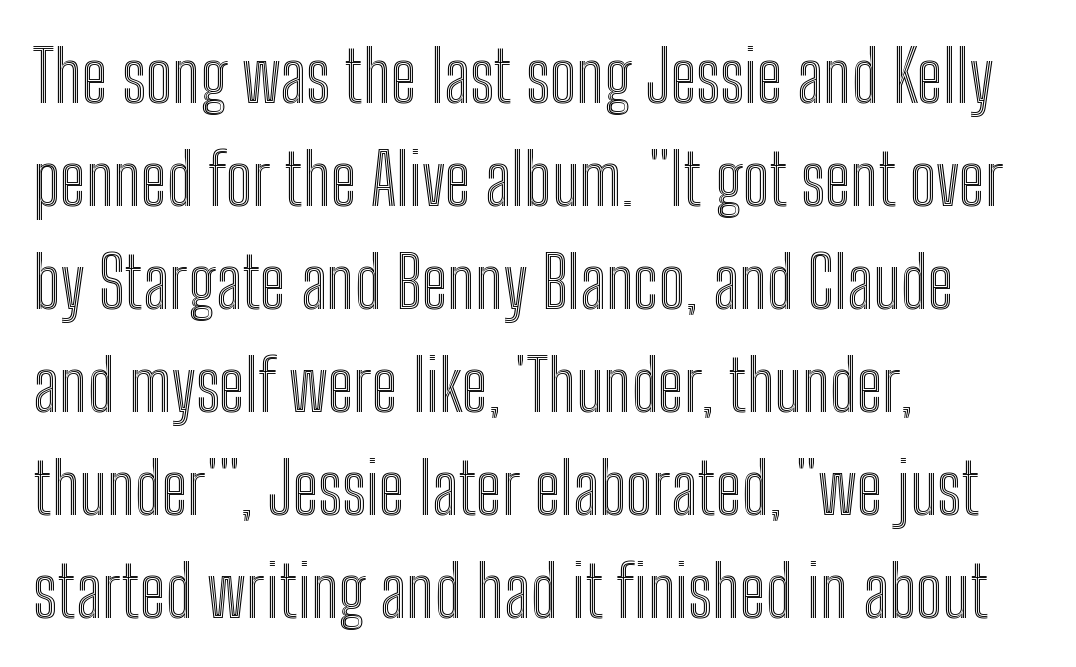
The image shows 71 px condensed type, upright; set left-aligned, normal line spacing (1.45x), normal letter spacing, not underlined; a medium x-height.
